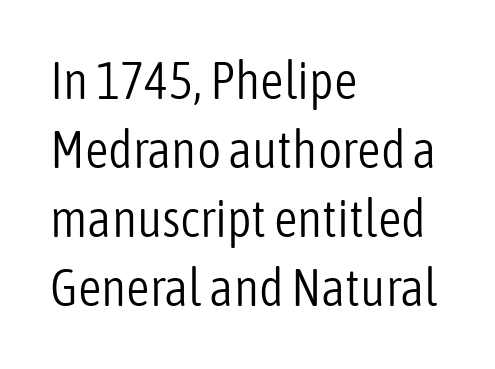
{"serif": "no", "italic": "no", "bold": "no", "weight": "light", "width": "condensed", "stroke_contrast": "low", "x_height": "medium", "monospaced": "no", "underline": "no", "align": "left", "line_spacing": "normal", "line_spacing_ratio": 1.33, "letter_spacing": "normal", "letter_spacing_em": 0.0, "glyph_px": 52}
